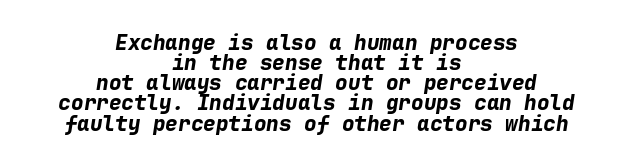
The image shows 21 px bold type, italic (leaning right); set centered, tight line spacing (0.96x), normal letter spacing, not underlined.
